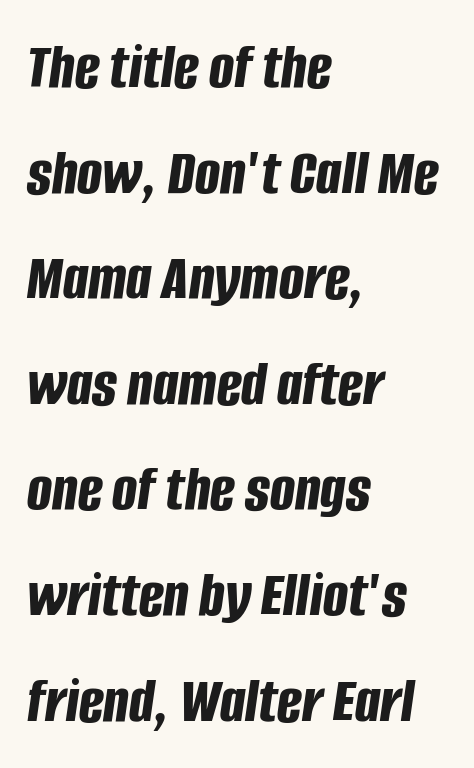
{"italic": "yes", "lean": "right", "slant_degrees": 8, "bold": "yes", "weight": "bold", "width": "condensed", "stroke_contrast": "low", "x_height": "large", "monospaced": "no", "underline": "no", "align": "left", "line_spacing": "normal", "line_spacing_ratio": 1.6, "letter_spacing": "normal", "letter_spacing_em": 0.0, "glyph_px": 66}
